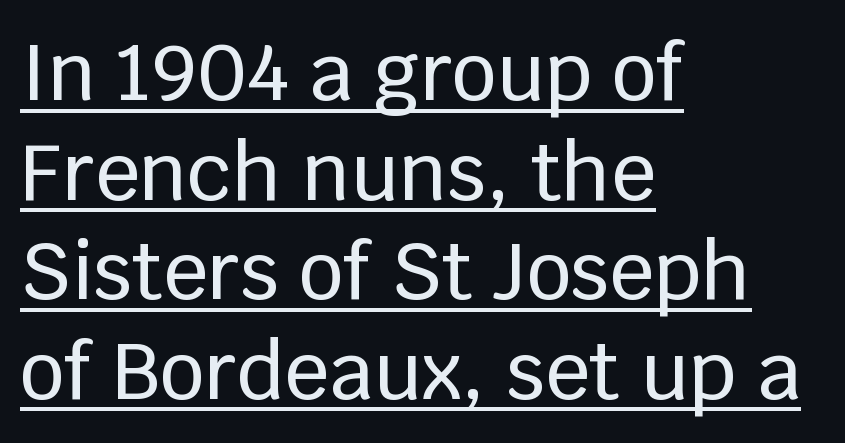
The image shows 79 px sans-serif type, upright; set left-aligned, normal line spacing (1.26x), normal letter spacing, underlined; low stroke contrast and a large x-height.
